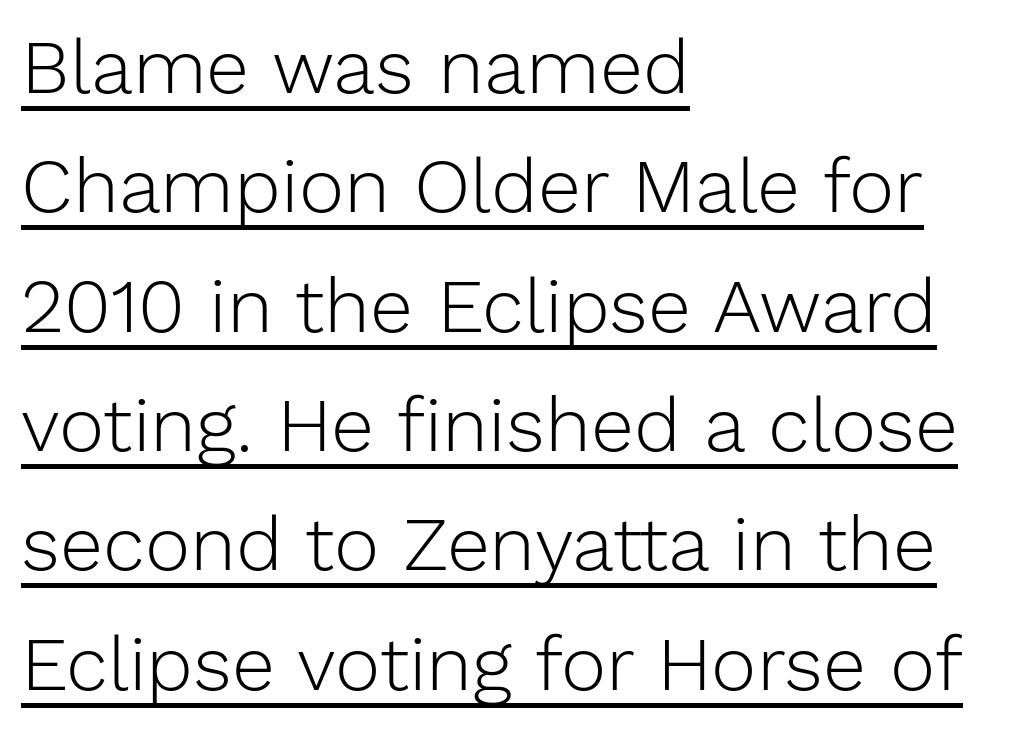
{"serif": "no", "italic": "no", "bold": "no", "weight": "light", "width": "normal", "stroke_contrast": "low", "x_height": "medium", "monospaced": "no", "underline": "yes", "align": "left", "line_spacing": "normal", "line_spacing_ratio": 1.55, "letter_spacing": "normal", "letter_spacing_em": 0.0, "glyph_px": 77}
